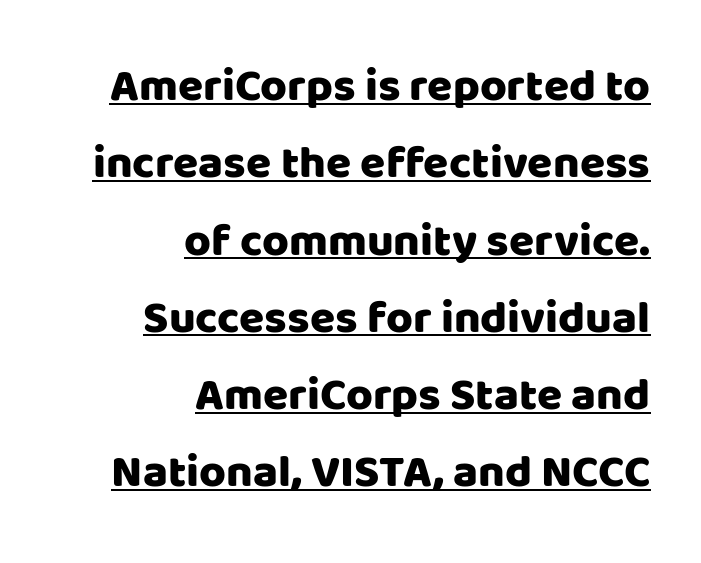
{"serif": "no", "italic": "no", "width": "normal", "stroke_contrast": "low", "x_height": "large", "monospaced": "no", "underline": "yes", "align": "right", "line_spacing": "normal", "line_spacing_ratio": 1.68, "letter_spacing": "normal", "letter_spacing_em": 0.0, "glyph_px": 46}
